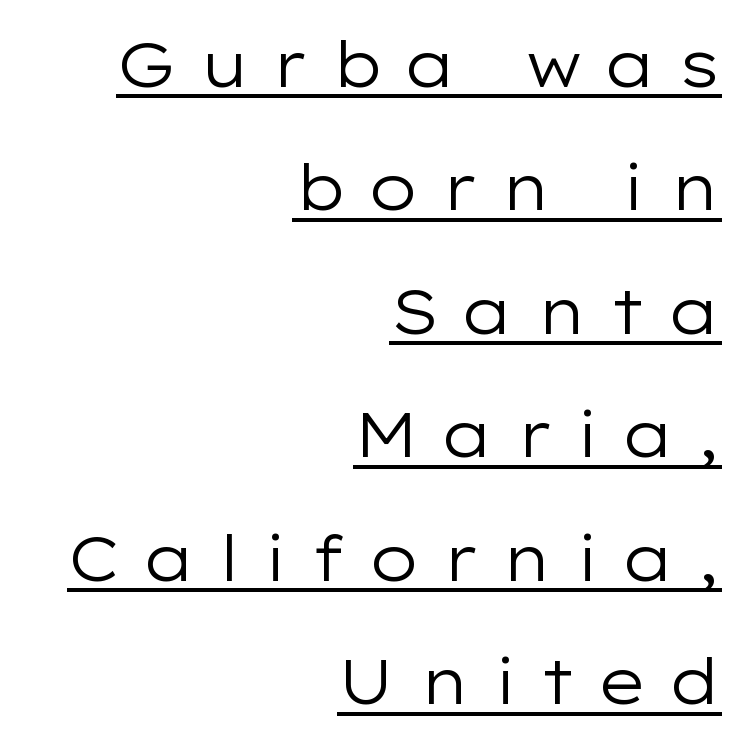
Is there much room between lines? Yes — plenty of vertical air separates them. Look at the tracking — it's clearly loosened, letters drifting apart. The setting favours the right margin, as signatures and pull-quotes sometimes do. The letters stand upright; this is a roman face.
